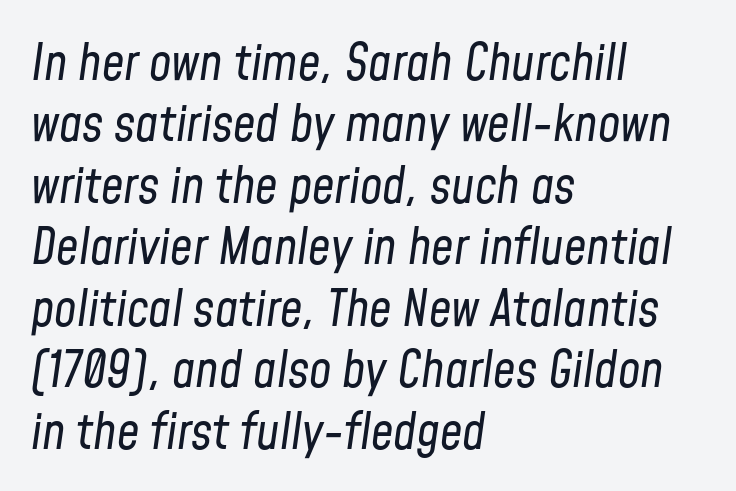
Q: Is the text bold? A: No.
Q: Is the text italic (slanted)? A: Yes, it leans right by about 8 degrees.
Q: Is the text underlined? A: No.
Q: How is the paragraph aligned? A: Left-aligned.
Q: Is the spacing between letters normal or unusually wide? A: Normal.
Q: Width (condensed, normal, or wide)? A: Condensed.
Q: Stroke contrast? A: Low.
Q: x-height? A: Medium.
Q: Monospaced? A: No.
